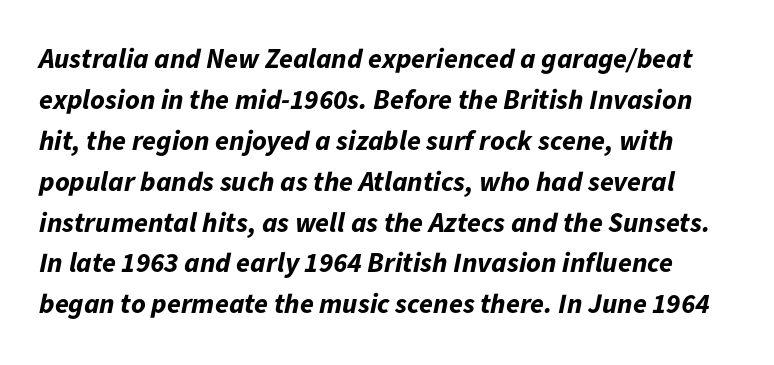
The image shows 28 px bold type, italic (leaning right); set normal line spacing (1.46x), normal letter spacing, not underlined; low stroke contrast and a medium x-height.
